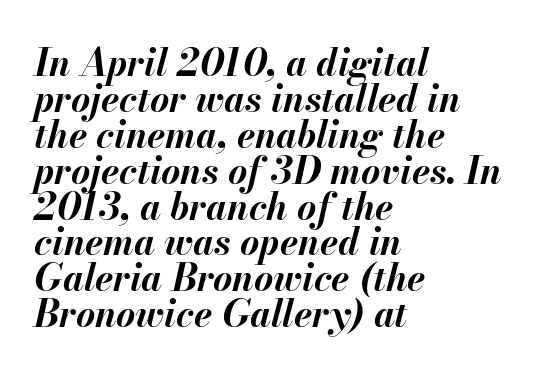
The image shows 37 px bold type, italic (leaning right); set left-aligned, tight line spacing (0.97x), normal letter spacing, not underlined; medium stroke contrast and a small x-height.
